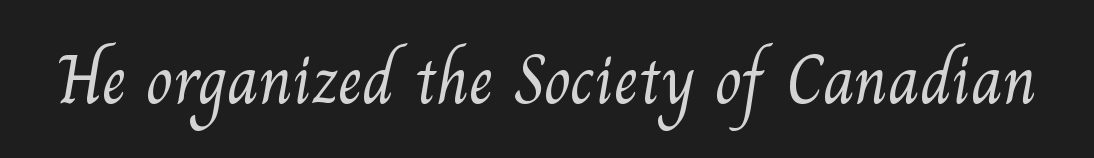
The image shows 70 px light serif type; set normal letter spacing, not underlined; medium stroke contrast and a small x-height.
